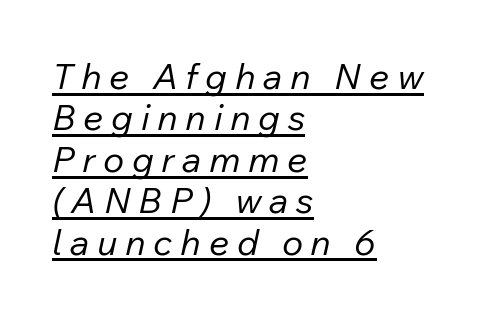
Q: Is the text bold? A: No.
Q: Is the text italic (slanted)? A: Yes, it leans right by about 12 degrees.
Q: Is the text underlined? A: Yes.
Q: How is the paragraph aligned? A: Left-aligned.
Q: Is the spacing between letters normal or unusually wide? A: Unusually wide.
Q: Is the spacing between lines tight, normal or loose? A: Tight.
Q: Width (condensed, normal, or wide)? A: Normal.
Q: Stroke contrast? A: Low.
Q: x-height? A: Medium.
Q: Monospaced? A: No.
